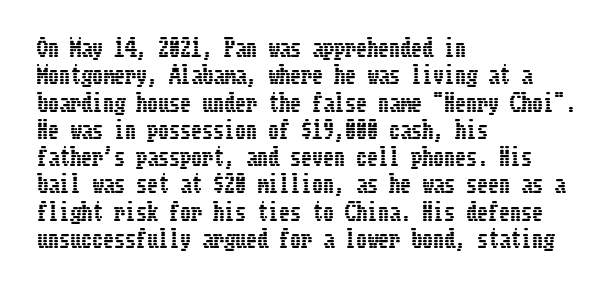
The image shows 22 px text type, upright; set left-aligned, line spacing 1.24x, normal letter spacing, not underlined.
